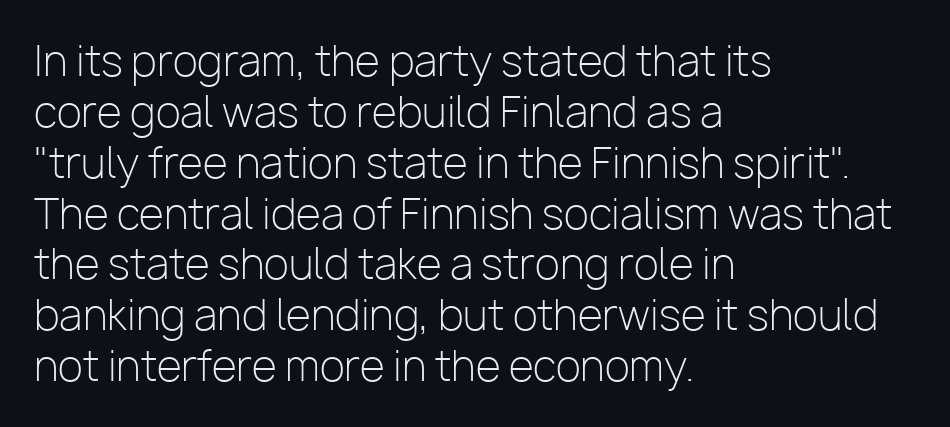
A sans-serif font was chosen for this passage. The line texture is even and compact thanks to regular tracking. Does the lettering tilt? It doesn't — this is upright. If you drew a ruler down the left edge, every line would touch it. Has an underline been added? It has not. The passage shown is not bold in any degree.
